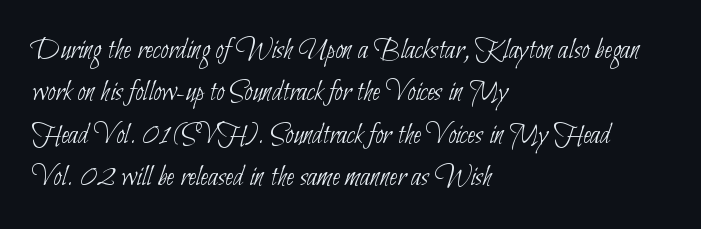
Q: Is the text bold? A: No.
Q: Is the typeface a serif or a sans-serif typeface? A: Sans-serif.
Q: Is the text underlined? A: No.
Q: How is the paragraph aligned? A: Left-aligned.
Q: Is the spacing between letters normal or unusually wide? A: Normal.
Q: Is the spacing between lines tight, normal or loose? A: Normal.
Q: Width (condensed, normal, or wide)? A: Condensed.
Q: Stroke contrast? A: Low.
Q: x-height? A: Small.
Q: Monospaced? A: No.
